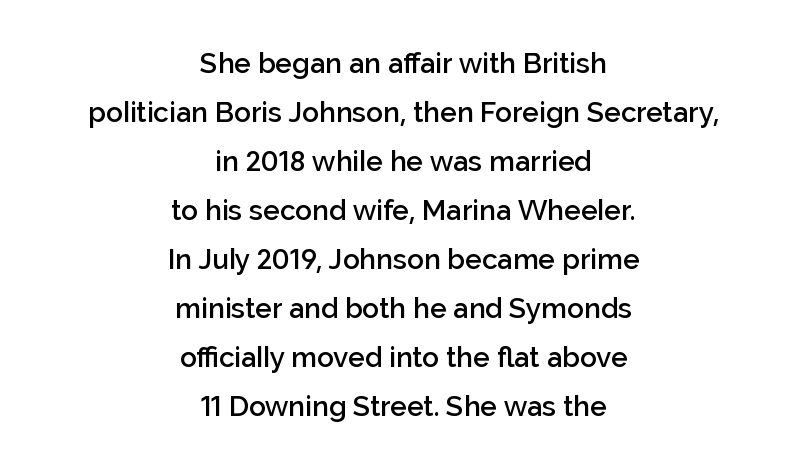
Q: Is the text bold? A: Semi-bold.
Q: Is the text italic (slanted)? A: No, it is upright.
Q: Is the typeface a serif or a sans-serif typeface? A: Sans-serif.
Q: Is the text underlined? A: No.
Q: How is the paragraph aligned? A: Centered.
Q: Is the spacing between letters normal or unusually wide? A: Normal.
Q: Width (condensed, normal, or wide)? A: Normal.
Q: Stroke contrast? A: Low.
Q: x-height? A: Medium.
Q: Monospaced? A: No.
